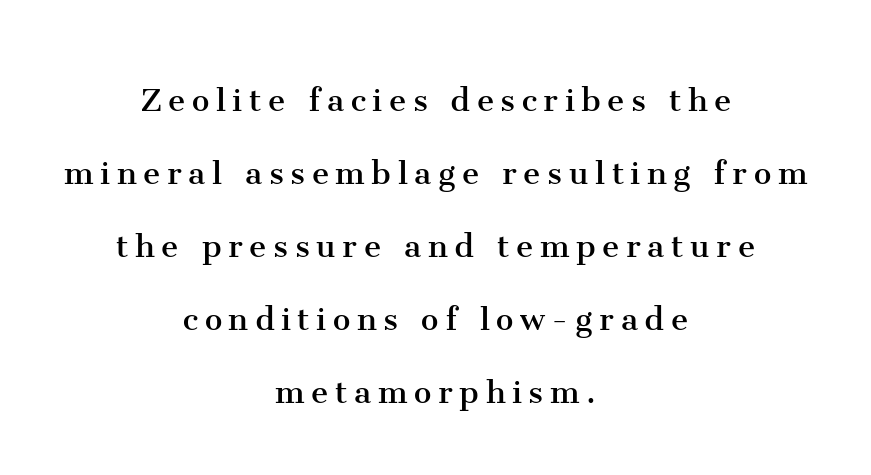
{"serif": "yes", "italic": "no", "bold": "no", "weight": "regular", "width": "normal", "stroke_contrast": "medium", "x_height": "medium", "monospaced": "no", "underline": "no", "align": "center", "line_spacing_ratio": 1.87, "glyph_px": 39}
